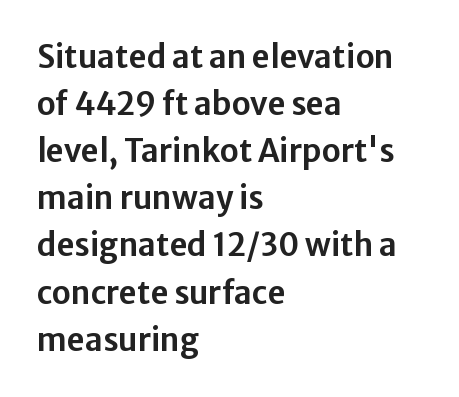
The image shows 31 px sans-serif type, upright; set left-aligned, normal line spacing (1.52x), normal letter spacing, not underlined; low stroke contrast and a medium x-height.
